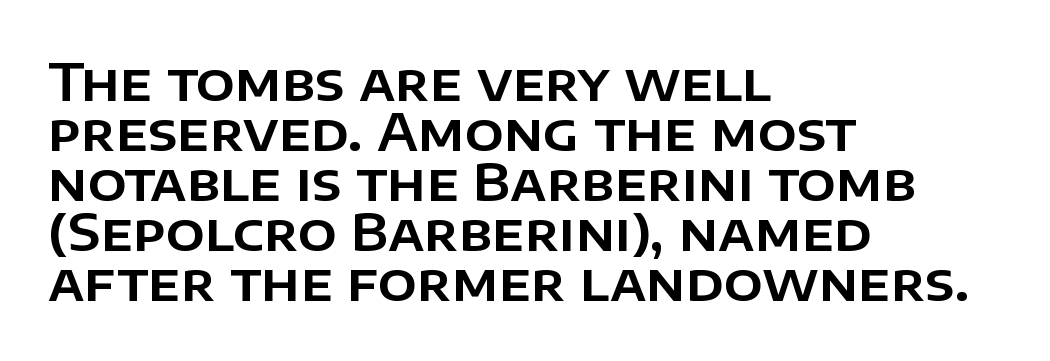
{"serif": "no", "italic": "no", "width": "normal", "stroke_contrast": "low", "x_height": "large", "monospaced": "no", "underline": "no", "align": "left", "line_spacing": "tight", "line_spacing_ratio": 0.98, "letter_spacing": "normal", "letter_spacing_em": 0.0, "glyph_px": 51}
